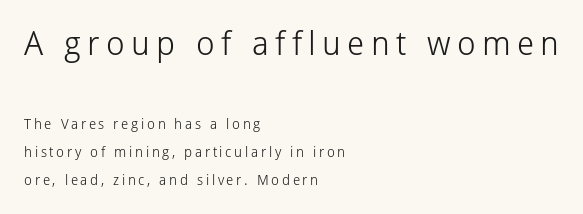
Q: Is the text bold? A: No.
Q: Is the text italic (slanted)? A: No, it is upright.
Q: Is the typeface a serif or a sans-serif typeface? A: Sans-serif.
Q: Is the text underlined? A: No.
Q: How is the paragraph aligned? A: Left-aligned.
Q: Is the spacing between lines tight, normal or loose? A: Loose.
Q: Which block of text is set in a larger size, the first (top) or the second (bottom)? A: The first (top) one.
Q: Width (condensed, normal, or wide)? A: Normal.
Q: Stroke contrast? A: Low.
Q: x-height? A: Medium.
Q: Monospaced? A: No.
